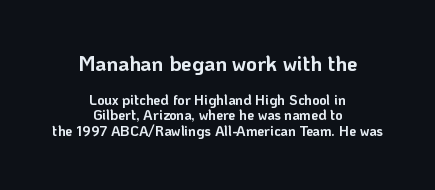
Does the weight exceed regular? Yes, all the way to bold. The strip under each line holds only bare page. Each word holds together tightly as a unit, with standard inter-letter gaps. A student would call this center alignment; a typographer would say set centered. Rendered with straight, roman letterforms. Caption: upper text group enlarged, lower text group reduced.
